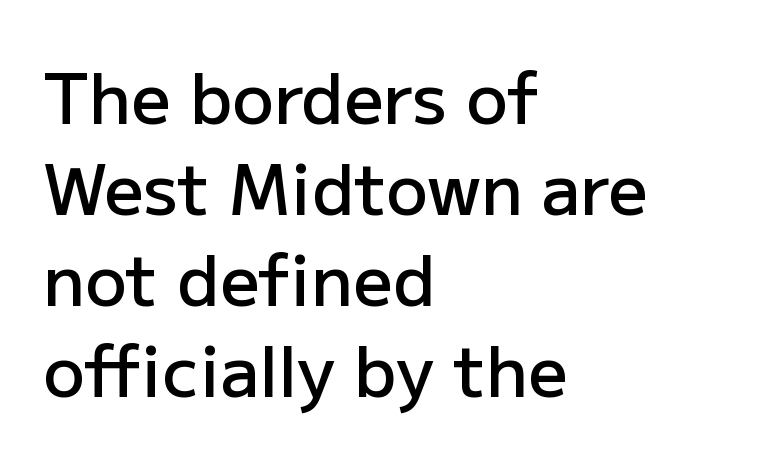
{"serif": "no", "italic": "no", "bold": "semi", "weight": "semibold", "width": "normal", "stroke_contrast": "low", "x_height": "medium", "monospaced": "no", "underline": "no", "align": "left", "line_spacing": "normal", "line_spacing_ratio": 1.32, "letter_spacing": "normal", "letter_spacing_em": 0.0, "glyph_px": 69}
